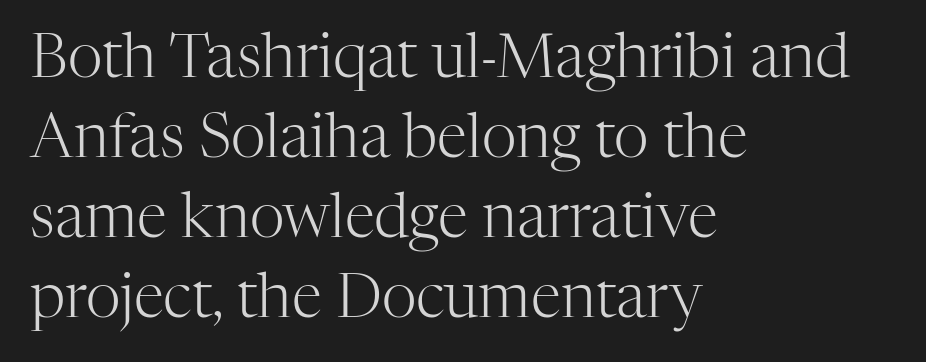
The image shows 61 px light serif type, upright; set left-aligned, normal line spacing (1.31x), normal letter spacing, not underlined; high stroke contrast and a medium x-height.
